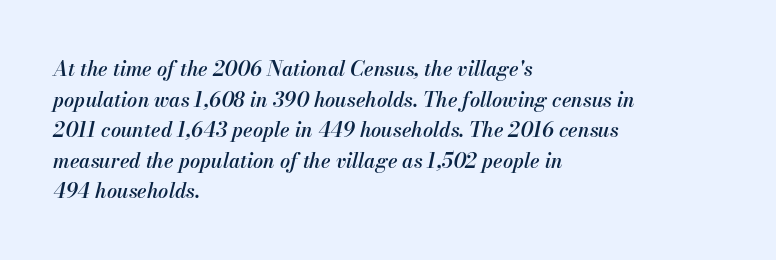
The image shows 20 px text type, italic (leaning right); set left-aligned, normal line spacing (1.53x), normal letter spacing, not underlined.
